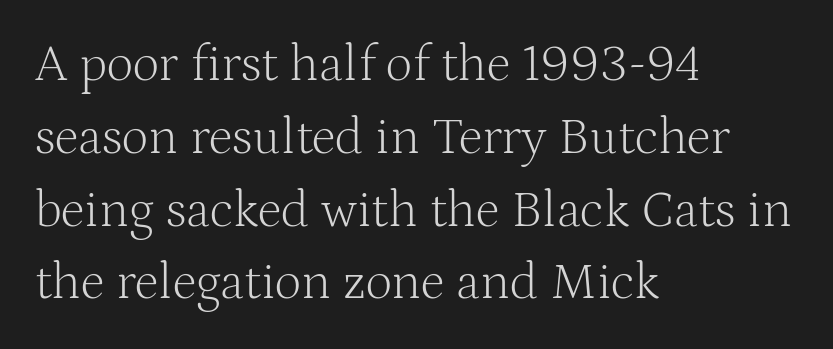
Any mark beneath the type? The region is blank. Character widths vary here, with narrow letters taking less room than wide ones. Regarding serifs, this sample has them. Teacher's note: observe the even left margin — that is flush-left alignment.
